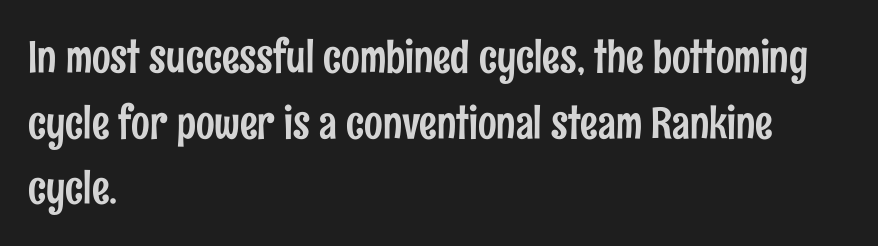
{"serif": "no", "italic": "no", "width": "condensed", "stroke_contrast": "low", "x_height": "medium", "monospaced": "no", "underline": "no", "align": "left", "line_spacing": "normal", "line_spacing_ratio": 1.49, "letter_spacing": "normal", "letter_spacing_em": 0.0, "glyph_px": 44}
